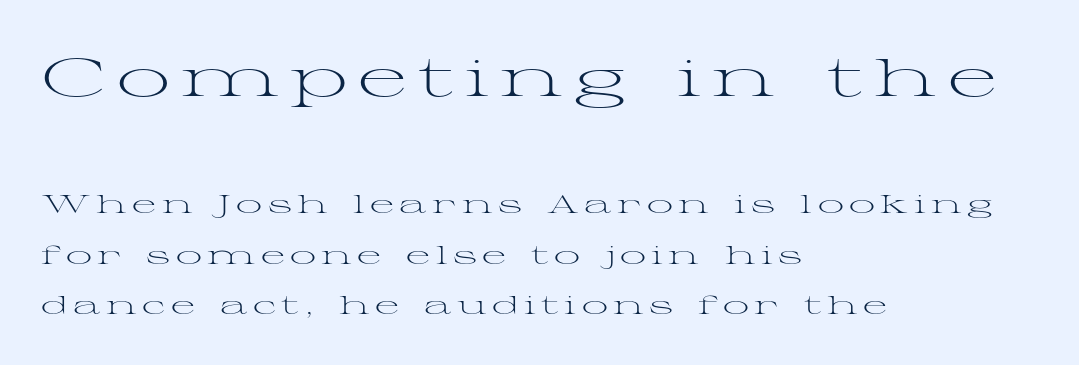
Q: Is the text bold? A: No.
Q: Is the text italic (slanted)? A: No, it is upright.
Q: Is the typeface a serif or a sans-serif typeface? A: Serif.
Q: Is the text underlined? A: No.
Q: How is the paragraph aligned? A: Left-aligned.
Q: Is the spacing between letters normal or unusually wide? A: Unusually wide.
Q: Is the spacing between lines tight, normal or loose? A: Loose.
Q: Which block of text is set in a larger size, the first (top) or the second (bottom)? A: The first (top) one.
Q: Width (condensed, normal, or wide)? A: Wide.
Q: Stroke contrast? A: Medium.
Q: x-height? A: Medium.
Q: Monospaced? A: No.
